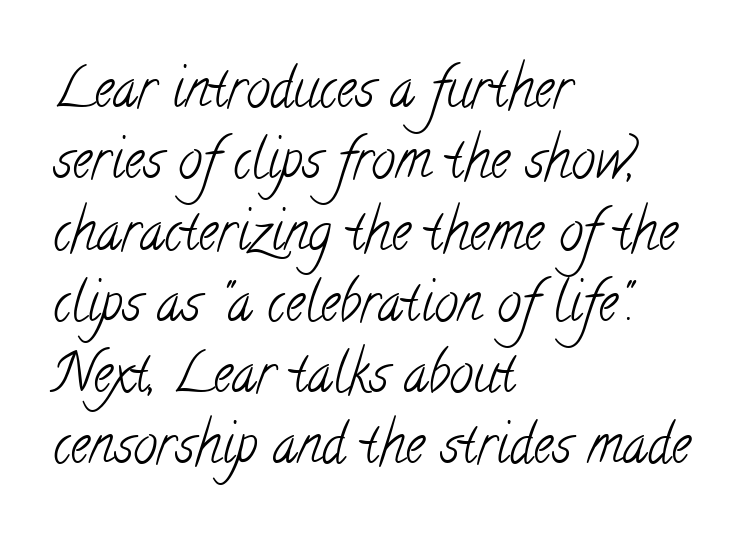
{"serif": "yes", "bold": "no", "weight": "light", "width": "condensed", "stroke_contrast": "low", "x_height": "small", "monospaced": "no", "underline": "no", "align": "left", "line_spacing": "normal", "line_spacing_ratio": 1.32, "letter_spacing": "normal", "letter_spacing_em": 0.0, "glyph_px": 54}
